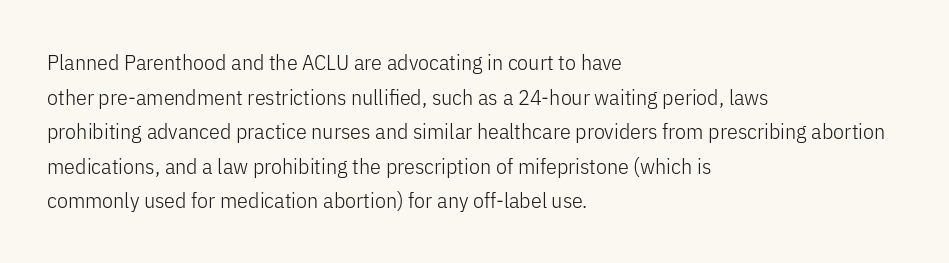
Q: Is the text bold? A: No.
Q: Is the text italic (slanted)? A: No, it is upright.
Q: Is the text underlined? A: No.
Q: How is the paragraph aligned? A: Left-aligned.
Q: Is the spacing between letters normal or unusually wide? A: Normal.
Q: Is the spacing between lines tight, normal or loose? A: Normal.
